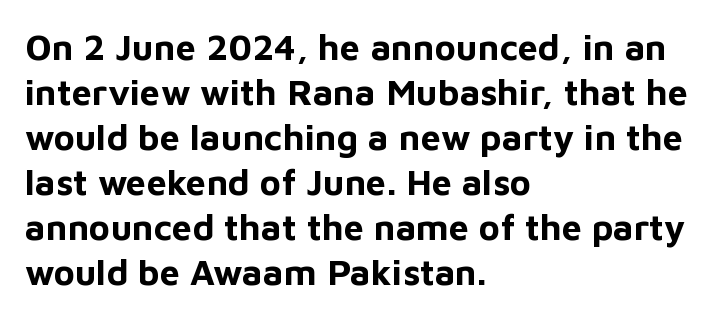
This sample keeps an unexceptional amount of space between lines. The passage is arranged the way most books set body copy — flush left. Compared with typical body copy, the letter spacing here is the same. Descenders hang freely into open space. Strong, thick strokes mark this as bold type.
